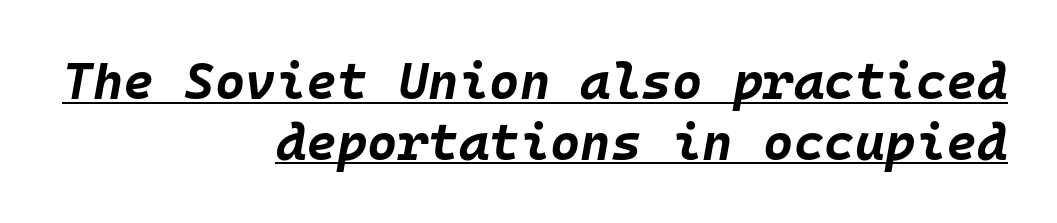
These lines keep a tight, regular rhythm from letter to letter. Fixed-width glyphs throughout — classic coding-font behaviour. Strong, thick strokes mark this as bold type. The rendering anchors every line to the right-hand side.
